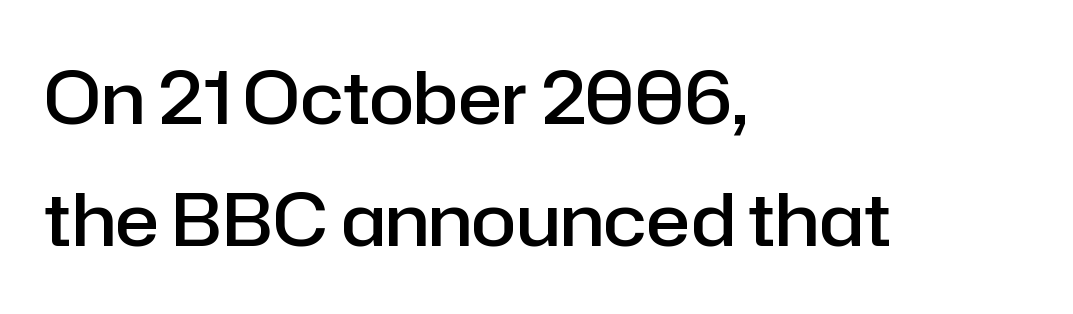
Q: Is the text bold? A: Semi-bold.
Q: Is the text italic (slanted)? A: No, it is upright.
Q: Is the typeface a serif or a sans-serif typeface? A: Sans-serif.
Q: Is the text underlined? A: No.
Q: How is the paragraph aligned? A: Left-aligned.
Q: Is the spacing between letters normal or unusually wide? A: Normal.
Q: Is the spacing between lines tight, normal or loose? A: Normal.
Q: Width (condensed, normal, or wide)? A: Normal.
Q: Stroke contrast? A: Low.
Q: x-height? A: Medium.
Q: Monospaced? A: No.
